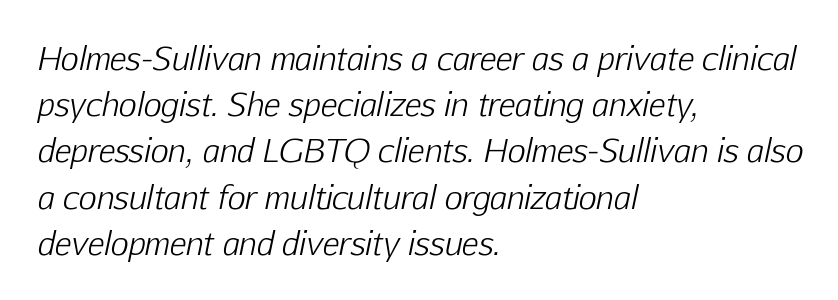
Q: Is the text bold? A: No.
Q: Is the text italic (slanted)? A: Yes, it leans right by about 12 degrees.
Q: Is the text underlined? A: No.
Q: How is the paragraph aligned? A: Left-aligned.
Q: Is the spacing between letters normal or unusually wide? A: Normal.
Q: Is the spacing between lines tight, normal or loose? A: Normal.
Q: Width (condensed, normal, or wide)? A: Normal.
Q: Stroke contrast? A: Low.
Q: x-height? A: Medium.
Q: Monospaced? A: No.
